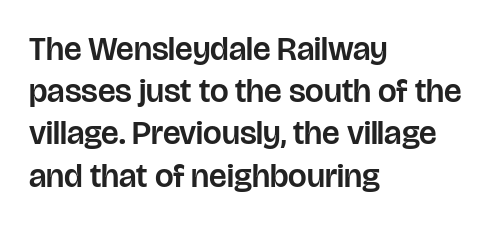
Q: Is the text italic (slanted)? A: No, it is upright.
Q: Is the typeface a serif or a sans-serif typeface? A: Sans-serif.
Q: Is the text underlined? A: No.
Q: How is the paragraph aligned? A: Left-aligned.
Q: Is the spacing between letters normal or unusually wide? A: Normal.
Q: Is the spacing between lines tight, normal or loose? A: Normal.
Q: Width (condensed, normal, or wide)? A: Normal.
Q: Stroke contrast? A: Low.
Q: x-height? A: Large.
Q: Monospaced? A: No.
